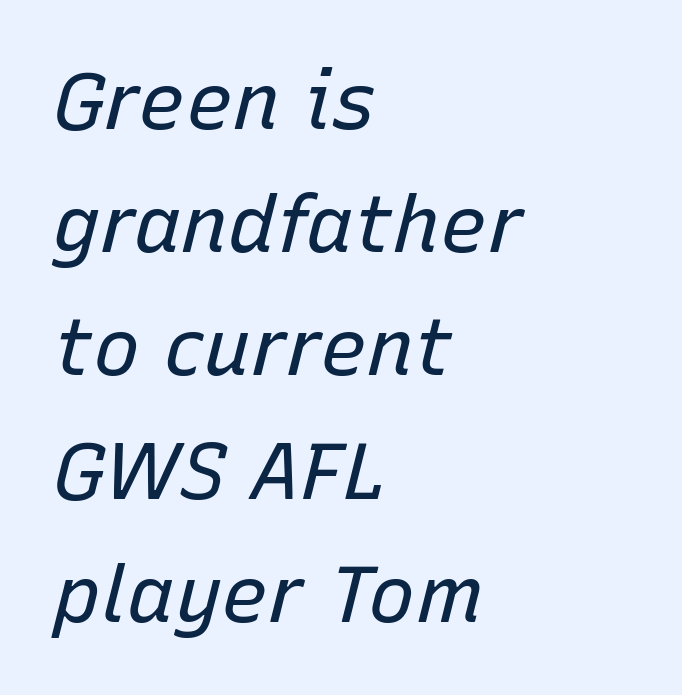
{"italic": "yes", "lean": "right", "slant_degrees": 15, "bold": "no", "weight": "regular", "width": "normal", "stroke_contrast": "low", "x_height": "medium", "monospaced": "no", "underline": "no", "align": "left", "line_spacing": "normal", "line_spacing_ratio": 1.56, "letter_spacing": "normal", "letter_spacing_em": 0.0, "glyph_px": 79}
